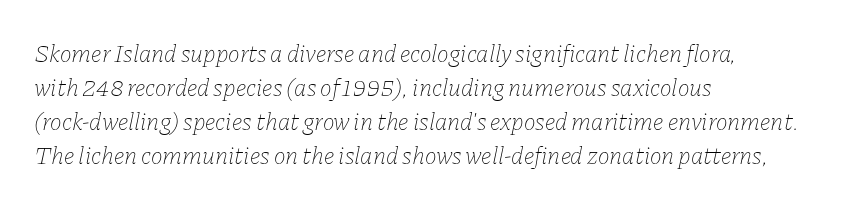
The image shows 25 px text type, italic (leaning right); set left-aligned, normal line spacing (1.36x), normal letter spacing, not underlined.
